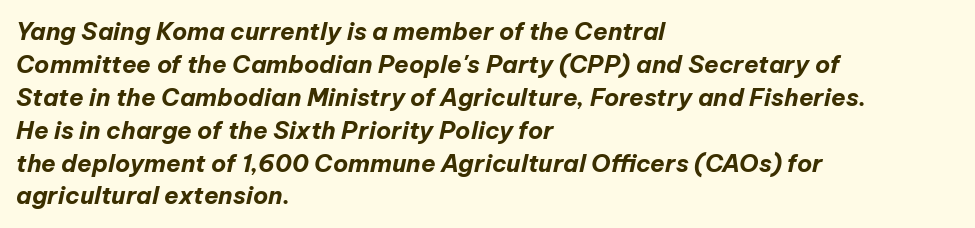
These lines stack with their left ends in a neat column. Characters are canted at an angle relative to the baseline's perpendicular. Rule under the text: the space is simply empty. A typesetter would call this leading conventional body-copy spacing.
